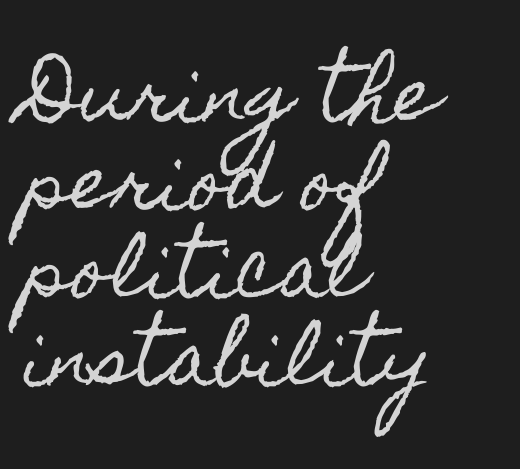
Look at the tracking — it's just the regular setting, nothing added. Line starts are locked; line ends wander. Proportional: the letters do not fall into vertical columns. Anything drawn beneath the words? Only blank space.
